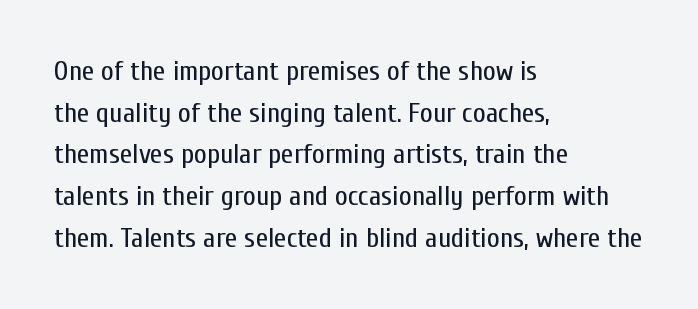
Line beginnings align vertically; line endings do not. Do the letters lean? They stand straight. Anything drawn beneath the words? Only blank space. The face used here is rendered with its standard letterfit. Note the varied advance widths — an 'i' is clearly narrower than an 'm'.
